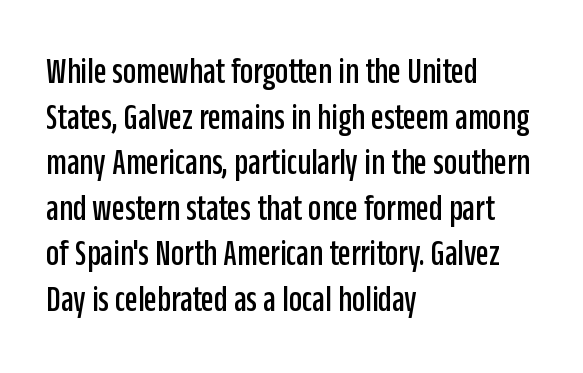
The axis of the letterforms is exactly vertical. Spacing verdict: proportional, widths tailored to each character. Each word holds together tightly as a unit, with standard inter-letter gaps. In CSS terms this would be text-align: left. I'd call this a sans setting — the letters go barefoot. The foot of each line stays bare and open.
